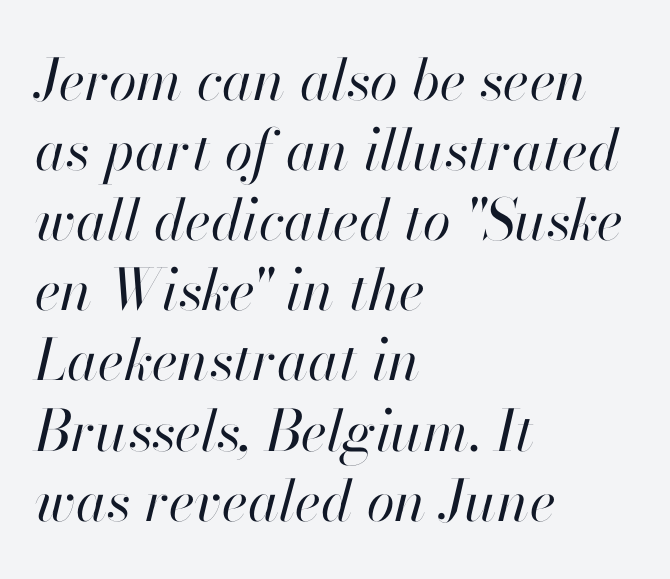
Q: Is the text bold? A: No.
Q: Is the text italic (slanted)? A: Yes, it leans right by about 13 degrees.
Q: Is the text underlined? A: No.
Q: How is the paragraph aligned? A: Left-aligned.
Q: Is the spacing between letters normal or unusually wide? A: Normal.
Q: Width (condensed, normal, or wide)? A: Normal.
Q: Stroke contrast? A: High.
Q: x-height? A: Small.
Q: Monospaced? A: No.
